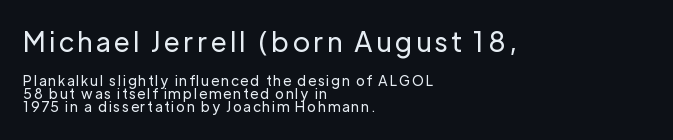
The image shows 27 px text type, upright; set left-aligned, tight line spacing (0.96x), not underlined; the first (top) block is 1.93x larger.
